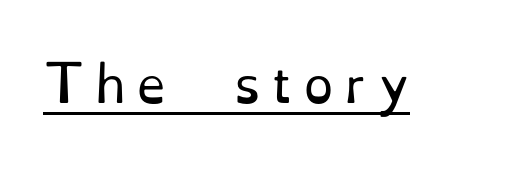
The image shows 48 px regular-weight type, upright; set unusually wide letter spacing (+0.21 em), underlined; low stroke contrast and a small x-height.
